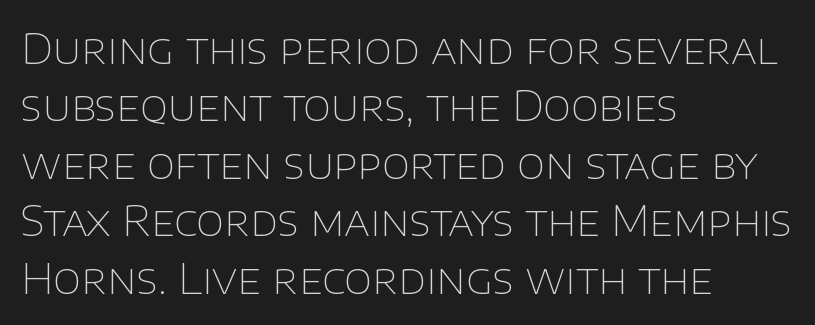
The image shows 41 px thin sans-serif type, upright; set left-aligned, normal line spacing (1.4x), normal letter spacing, not underlined; low stroke contrast and a large x-height.
